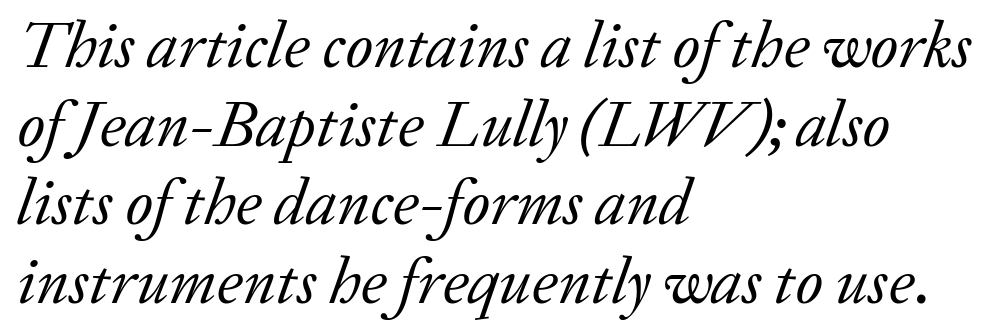
The image shows 65 px regular-weight serif type, italic (leaning right); set left-aligned, line spacing 1.21x, normal letter spacing, not underlined; low stroke contrast and a medium x-height.
